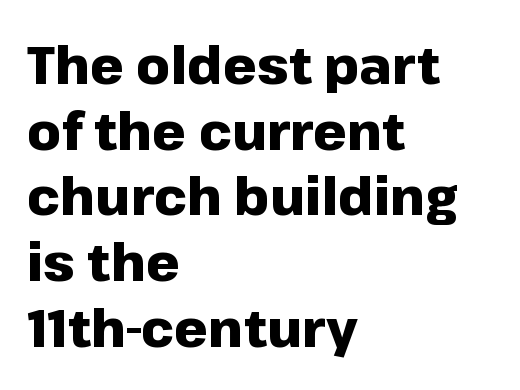
Q: Is the text bold? A: Yes.
Q: Is the text italic (slanted)? A: No, it is upright.
Q: Is the typeface a serif or a sans-serif typeface? A: Sans-serif.
Q: Is the text underlined? A: No.
Q: How is the paragraph aligned? A: Left-aligned.
Q: Is the spacing between letters normal or unusually wide? A: Normal.
Q: Width (condensed, normal, or wide)? A: Normal.
Q: Stroke contrast? A: Low.
Q: x-height? A: Medium.
Q: Monospaced? A: No.
